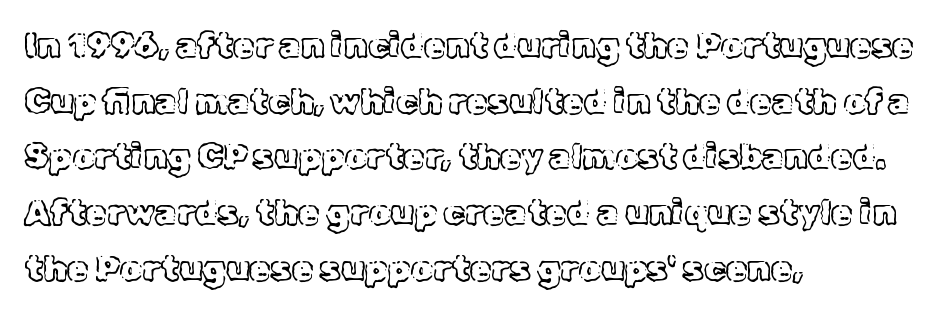
The image shows 35 px text type, upright; set left-aligned, normal line spacing (1.59x), normal letter spacing, not underlined; a medium x-height.
